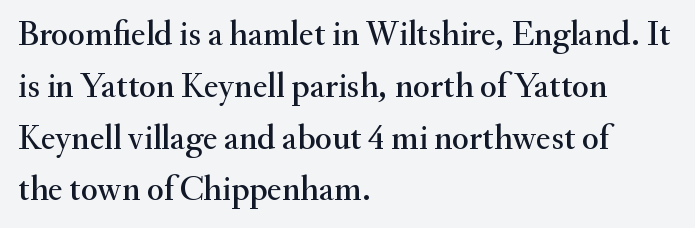
The image shows 35 px serif type, upright; set left-aligned, normal line spacing (1.48x), normal letter spacing, not underlined; medium stroke contrast and a small x-height.
